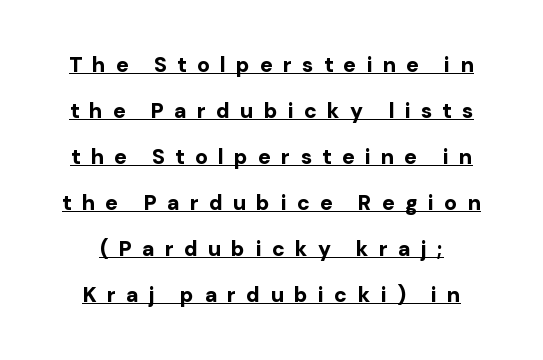
{"italic": "no", "bold": "yes", "underline": "yes", "line_spacing": "loose", "line_spacing_ratio": 2.19, "letter_spacing": "wide", "letter_spacing_em": 0.49, "glyph_px": 21}
